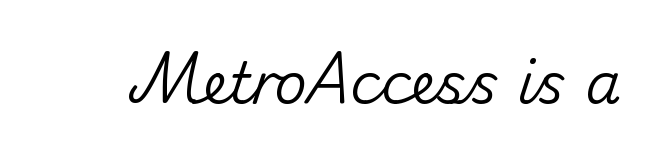
The type is set solid horizontally, with unmodified tracking. This sample has the flowing, uneven cadence of proportional lettering. The gap between lines stays unmarked.
